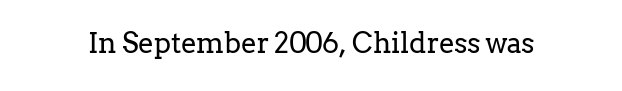
A typesetter would call this proportional, since set widths differ per character. This is roman type, the default non-slanted kind. The rendering keeps characters at their native spacing. Clear beneath every line of the passage. Old-style or modern, the face here clearly has serifs. Stems and bowls with no extra thickness — not bold.
